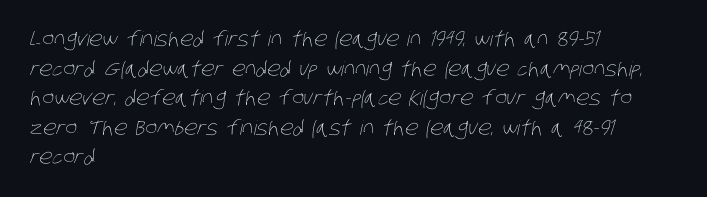
Descenders hang freely into open space. The passage is arranged the way most books set body copy — flush left. Honestly, the letter spacing is just normal — you wouldn't notice it. Notice how descenders clear the ascenders below comfortably — that's standard leading. The typeface has the unassuming heft of standard copy or less.
